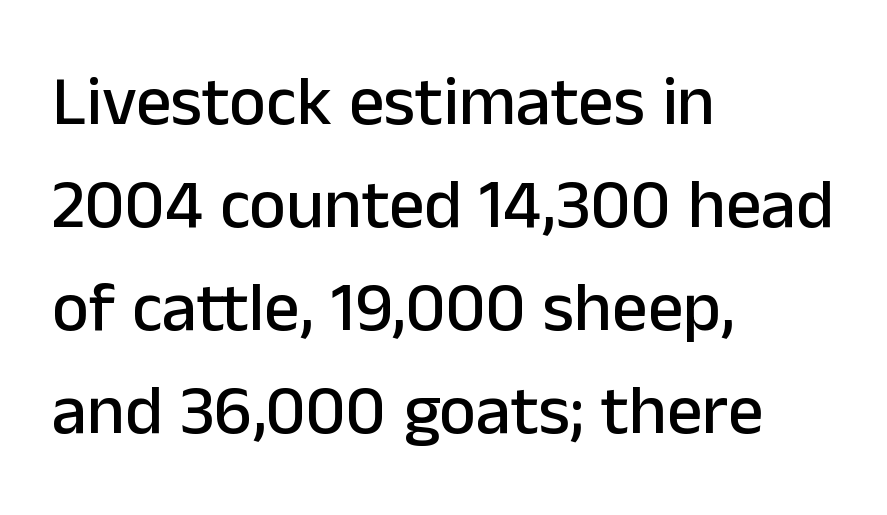
Honestly, there is no underline to notice here at all. Character widths vary here, with narrow letters taking less room than wide ones. This rendering leaves character spacing at its baseline value. Every row of glyphs begins at an identical x-position on the left. Each new line begins a customary step beneath the previous one. I'd call this a sans setting — the letters go barefoot.
